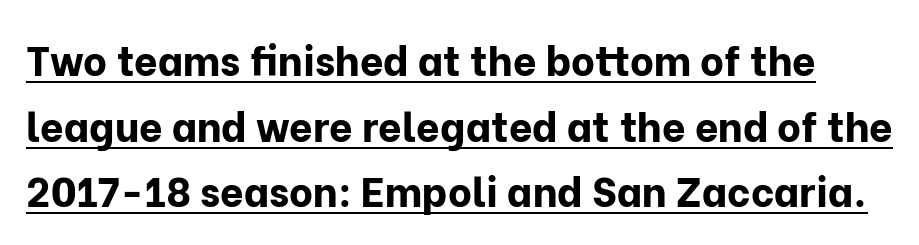
Q: Is the text bold? A: Yes.
Q: Is the text italic (slanted)? A: No, it is upright.
Q: Is the typeface a serif or a sans-serif typeface? A: Sans-serif.
Q: Is the text underlined? A: Yes.
Q: Is the spacing between letters normal or unusually wide? A: Normal.
Q: Is the spacing between lines tight, normal or loose? A: Normal.
Q: Width (condensed, normal, or wide)? A: Normal.
Q: Stroke contrast? A: Low.
Q: x-height? A: Medium.
Q: Monospaced? A: No.
